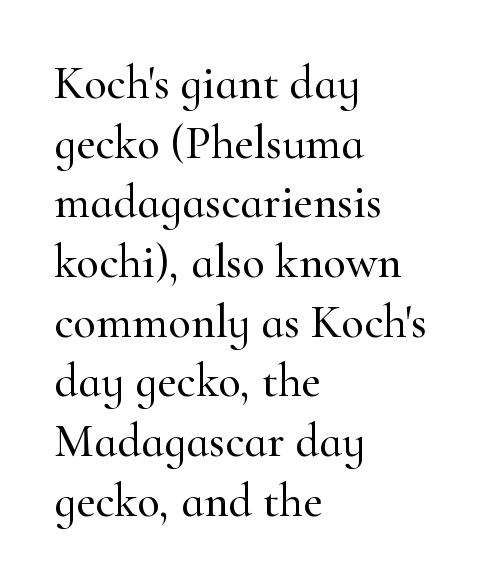
Q: Is the text italic (slanted)? A: No, it is upright.
Q: Is the typeface a serif or a sans-serif typeface? A: Serif.
Q: Is the text underlined? A: No.
Q: How is the paragraph aligned? A: Left-aligned.
Q: Is the spacing between letters normal or unusually wide? A: Normal.
Q: Is the spacing between lines tight, normal or loose? A: Normal.
Q: Width (condensed, normal, or wide)? A: Normal.
Q: Stroke contrast? A: High.
Q: x-height? A: Small.
Q: Monospaced? A: No.
